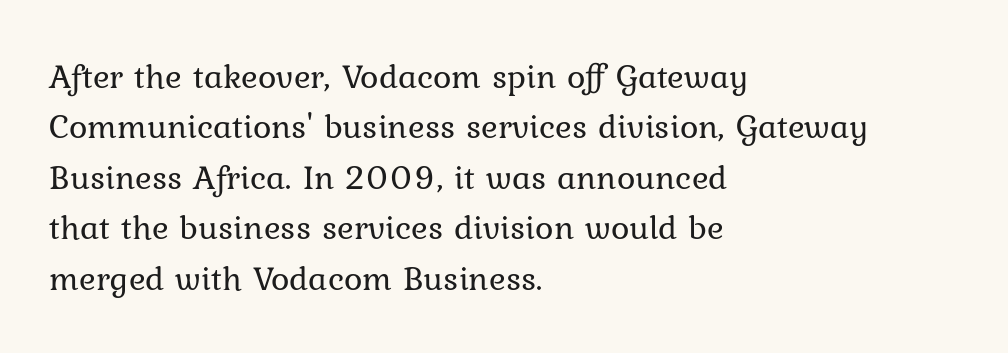
{"serif": "yes", "italic": "no", "bold": "no", "weight": "regular", "width": "normal", "stroke_contrast": "low", "x_height": "medium", "monospaced": "no", "underline": "no", "align": "left", "line_spacing": "normal", "line_spacing_ratio": 1.44, "letter_spacing": "normal", "letter_spacing_em": 0.0, "glyph_px": 35}
